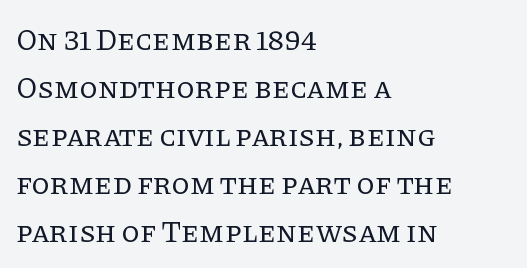
Q: Is the text bold? A: No.
Q: Is the text italic (slanted)? A: No, it is upright.
Q: Is the typeface a serif or a sans-serif typeface? A: Serif.
Q: Is the text underlined? A: No.
Q: How is the paragraph aligned? A: Left-aligned.
Q: Is the spacing between letters normal or unusually wide? A: Normal.
Q: Is the spacing between lines tight, normal or loose? A: Normal.
Q: Width (condensed, normal, or wide)? A: Normal.
Q: Stroke contrast? A: Low.
Q: x-height? A: Large.
Q: Monospaced? A: No.
